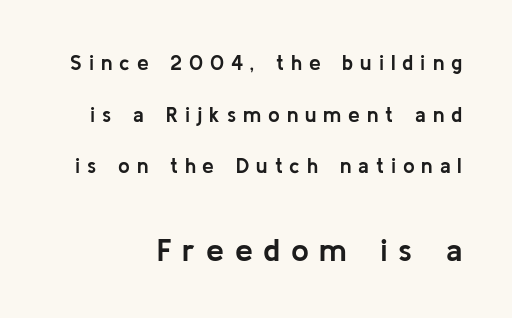
Q: Is the text bold? A: Yes.
Q: Is the text italic (slanted)? A: No, it is upright.
Q: Is the typeface a serif or a sans-serif typeface? A: Sans-serif.
Q: Is the text underlined? A: No.
Q: How is the paragraph aligned? A: Right-aligned.
Q: Is the spacing between letters normal or unusually wide? A: Unusually wide.
Q: Is the spacing between lines tight, normal or loose? A: Loose.
Q: Which block of text is set in a larger size, the first (top) or the second (bottom)? A: The second (bottom) one.
Q: Width (condensed, normal, or wide)? A: Normal.
Q: Stroke contrast? A: Low.
Q: x-height? A: Medium.
Q: Monospaced? A: No.
